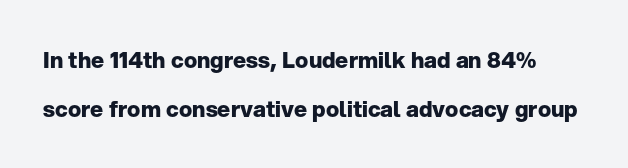
The string is rendered with underlining switched off. The face used here is rendered with its standard letterfit. In terms of leading, this rendering errs on the spacious side. Heavy-handed strokes throughout: this text is bold.
